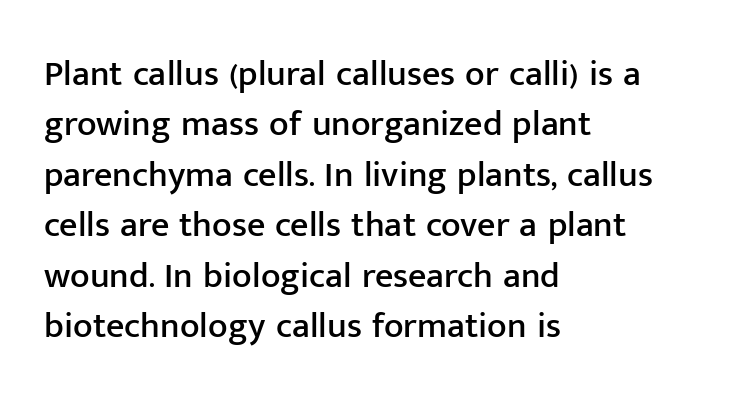
The image shows 36 px sans-serif type, upright; set left-aligned, normal line spacing (1.4x), normal letter spacing, not underlined; low stroke contrast and a medium x-height.
